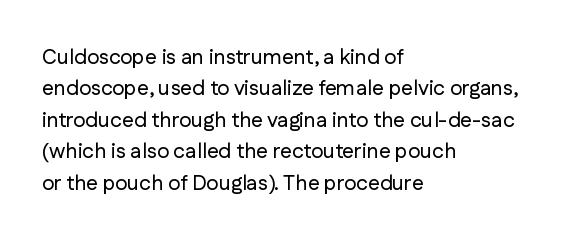
Q: Is the text italic (slanted)? A: No, it is upright.
Q: Is the text underlined? A: No.
Q: How is the paragraph aligned? A: Left-aligned.
Q: Is the spacing between letters normal or unusually wide? A: Normal.
Q: Is the spacing between lines tight, normal or loose? A: Normal.
